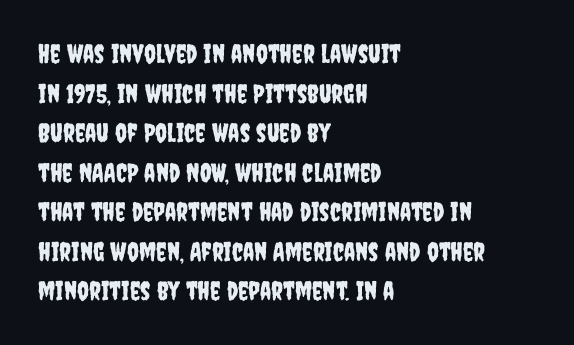
Interline gaps are of average width in this sample. The type sits square on the baseline with zero lean. Just letters on the line, the space beneath them empty. Students, note that the glyphs here touch the page at normal intervals. The rendering anchors every line to the left-hand side.
